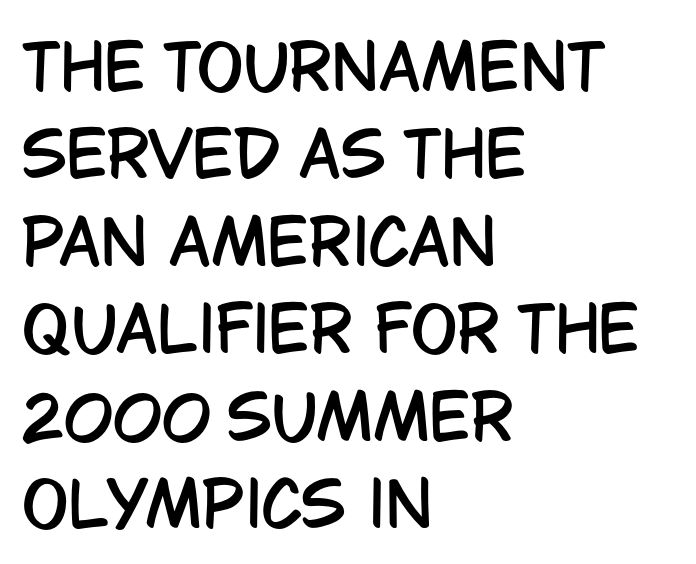
Q: Is the text italic (slanted)? A: No, it is upright.
Q: Is the typeface a serif or a sans-serif typeface? A: Sans-serif.
Q: Is the text underlined? A: No.
Q: How is the paragraph aligned? A: Left-aligned.
Q: Is the spacing between letters normal or unusually wide? A: Normal.
Q: Is the spacing between lines tight, normal or loose? A: Normal.
Q: Width (condensed, normal, or wide)? A: Condensed.
Q: Stroke contrast? A: Low.
Q: x-height? A: Large.
Q: Monospaced? A: No.
